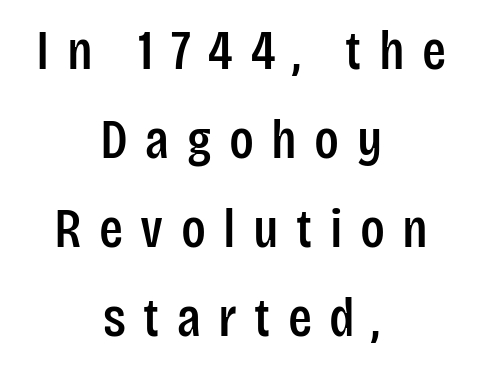
{"serif": "no", "italic": "no", "width": "condensed", "stroke_contrast": "low", "x_height": "large", "monospaced": "no", "underline": "no", "align": "center", "line_spacing": "normal", "line_spacing_ratio": 1.59, "letter_spacing": "wide", "letter_spacing_em": 0.31, "glyph_px": 56}
